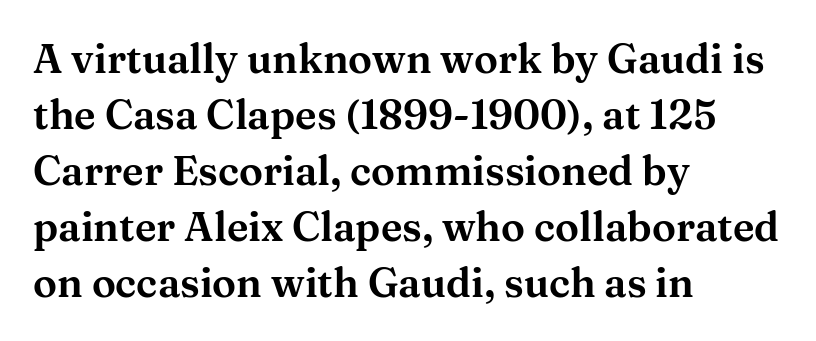
The image shows 40 px wide serif type, upright; set left-aligned, normal line spacing (1.4x), normal letter spacing, not underlined; medium stroke contrast and a medium x-height.
